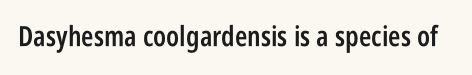
Typesetter's note: demi weight, one step under bold. Look at the tracking — it's just the regular setting, nothing added. The glyphs in this specimen are sans serif. Each letter keeps its own natural width here, so spacing adapts to shape.
